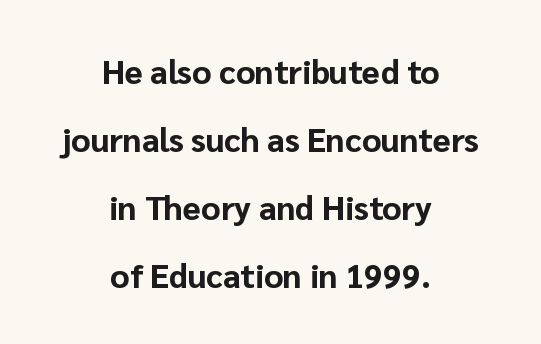
Typographic density is high because the face is bold. The letters stand straight up with perfectly vertical stems. The gaps between neighbouring characters are ordinary and unremarkable. Typeset on center — no edge is straight.
